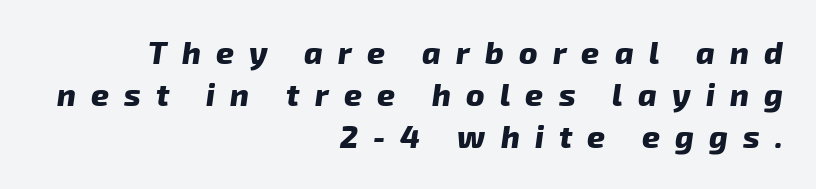
{"italic": "yes", "lean": "right", "slant_degrees": 8, "bold": "yes", "weight": "heavy", "width": "normal", "stroke_contrast": "low", "x_height": "medium", "monospaced": "no", "underline": "no", "align": "right", "line_spacing": "normal", "line_spacing_ratio": 1.36, "letter_spacing": "wide", "letter_spacing_em": 0.49, "glyph_px": 31}
